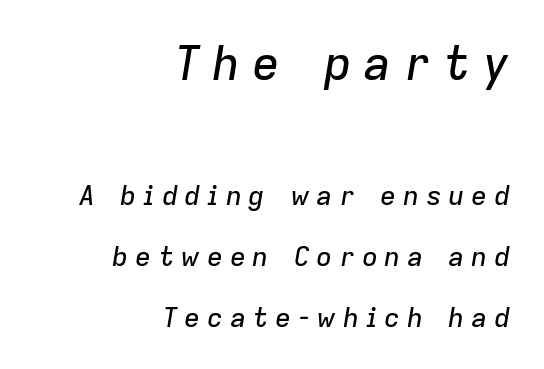
Regarding leading, the lines here are spaced well apart. The glyphs look as if they've been sheared to an angle. This layout puts the oversized block above and the modest block below. You could not count columns in this text — the font is proportionally spaced. Notice how the passage keeps a crisp vertical edge on the right only.
